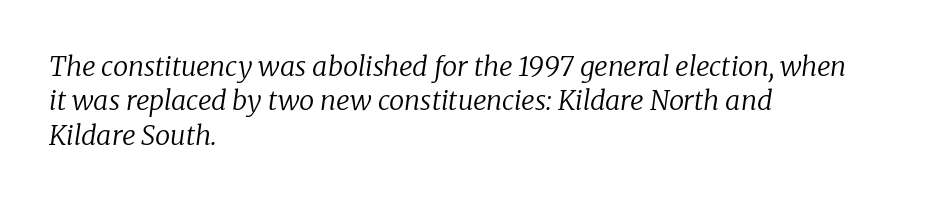
These glyphs show unthickened strokes, regular width or finer. Whoever set this chose a conventional vertical rhythm. The specimen reads as italic at a glance. The compositor pushed each line to the left boundary. This rendering leaves character spacing at its baseline value. Lines of text with bare space underneath.
